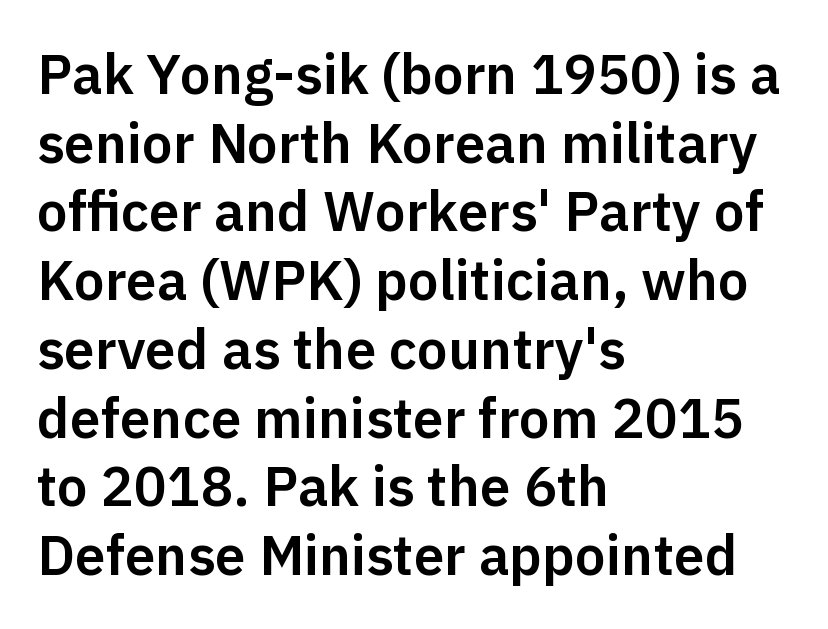
The image shows 55 px sans-serif type, upright; set left-aligned, normal line spacing (1.25x), normal letter spacing, not underlined; low stroke contrast and a medium x-height.
